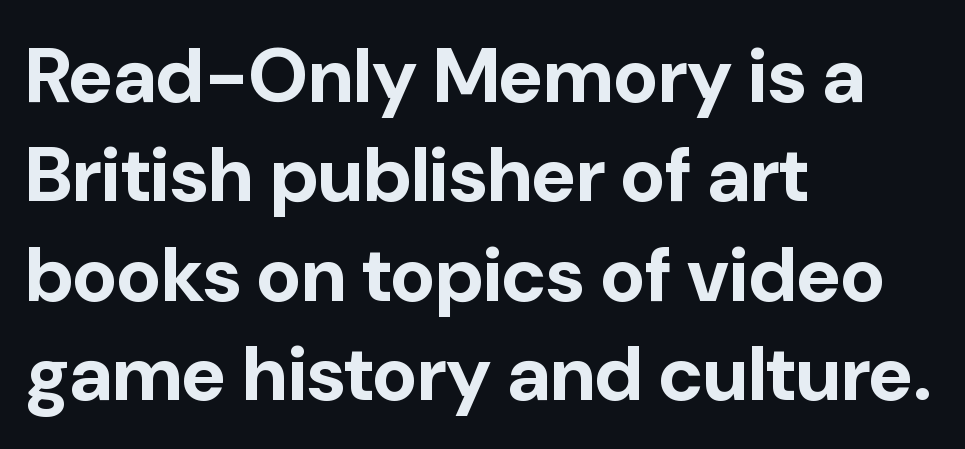
Q: Is the text bold? A: Yes.
Q: Is the text italic (slanted)? A: No, it is upright.
Q: Is the typeface a serif or a sans-serif typeface? A: Sans-serif.
Q: Is the text underlined? A: No.
Q: How is the paragraph aligned? A: Left-aligned.
Q: Is the spacing between letters normal or unusually wide? A: Normal.
Q: Is the spacing between lines tight, normal or loose? A: Normal.
Q: Width (condensed, normal, or wide)? A: Normal.
Q: Stroke contrast? A: Low.
Q: x-height? A: Medium.
Q: Monospaced? A: No.
